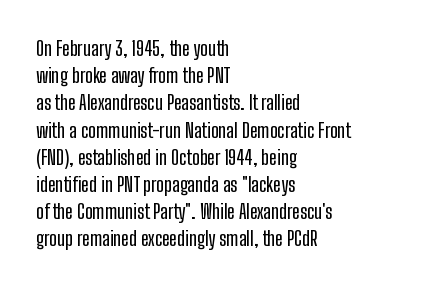
The image shows 20 px text type, upright; set left-aligned, normal line spacing (1.36x), normal letter spacing, not underlined.
